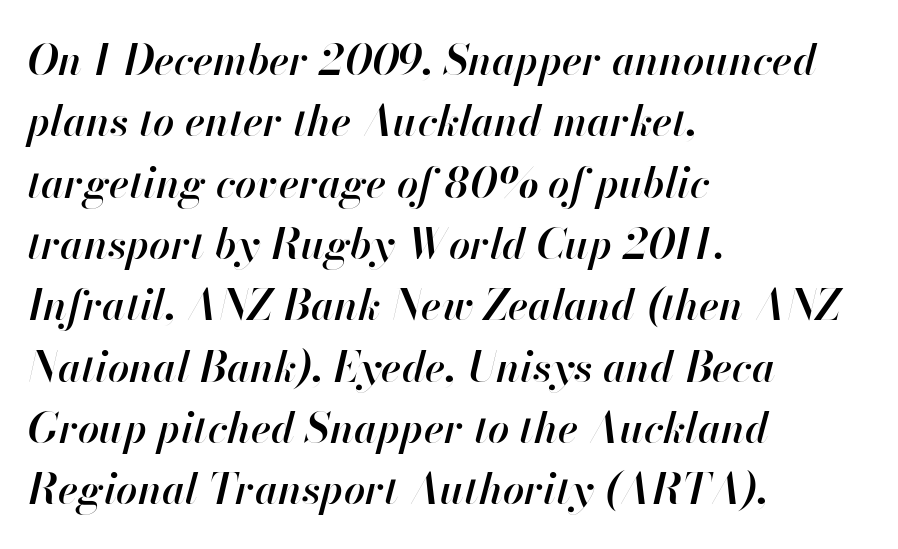
Bare-footed words on every line. If you measured baseline to baseline, you'd find a middling distance. Yep, that's italic — everything's leaning. The glyphs have the mass of a demibold cut, below bold. Character widths vary here, with narrow letters taking less room than wide ones. The typesetter chose a ragged-right arrangement here.
